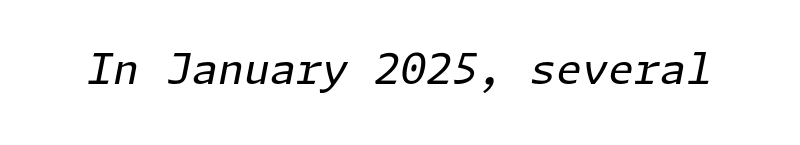
The image shows 42 px regular-weight type, italic (leaning right); set normal letter spacing, not underlined; low stroke contrast and a medium x-height.
